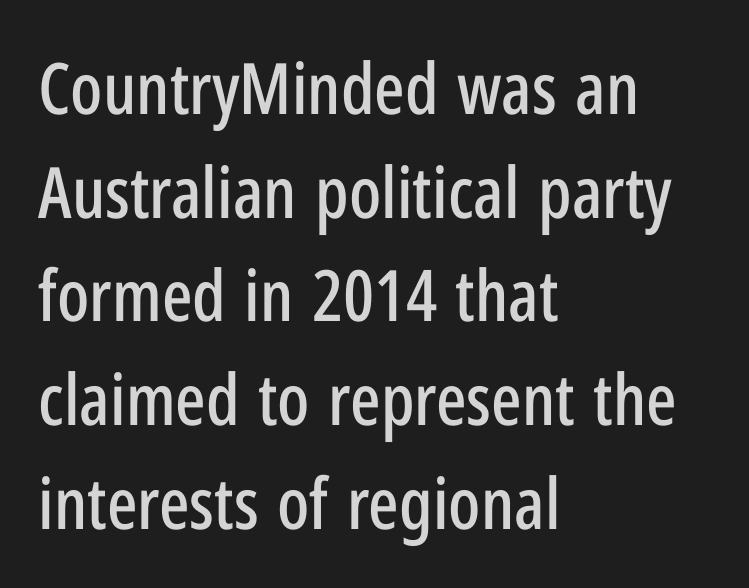
{"serif": "no", "italic": "no", "width": "condensed", "stroke_contrast": "low", "x_height": "medium", "monospaced": "no", "underline": "no", "align": "left", "line_spacing": "normal", "line_spacing_ratio": 1.46, "letter_spacing": "normal", "letter_spacing_em": 0.0, "glyph_px": 71}
